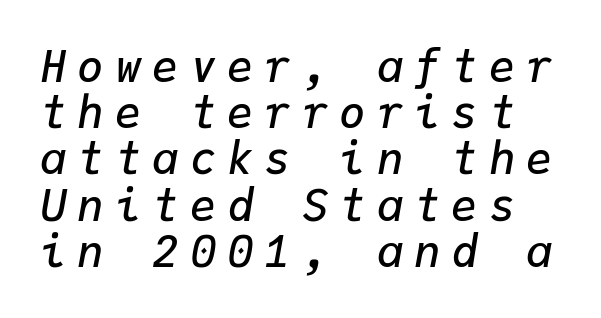
{"italic": "yes", "lean": "right", "slant_degrees": 9, "bold": "semi", "weight": "semibold", "width": "normal", "stroke_contrast": "low", "x_height": "medium", "monospaced": "yes", "underline": "no", "line_spacing": "tight", "line_spacing_ratio": 1.05, "letter_spacing": "wide", "letter_spacing_em": 0.25, "glyph_px": 44}
